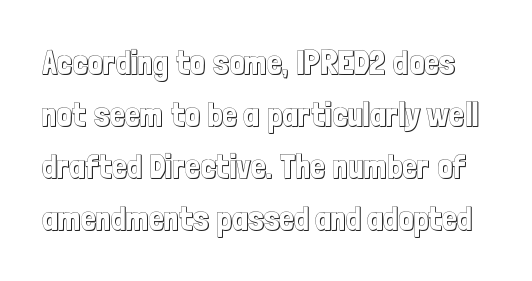
Q: Is the text italic (slanted)? A: No, it is upright.
Q: Is the text underlined? A: No.
Q: Is the spacing between letters normal or unusually wide? A: Normal.
Q: Is the spacing between lines tight, normal or loose? A: Normal.
Q: Width (condensed, normal, or wide)? A: Condensed.
Q: x-height? A: Medium.
Q: Monospaced? A: No.
